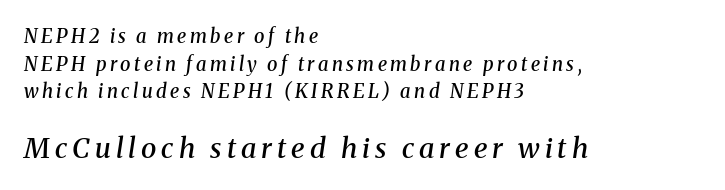
Q: Is the text bold? A: Semi-bold.
Q: Is the text italic (slanted)? A: Yes, it leans right by about 8 degrees.
Q: Is the typeface a serif or a sans-serif typeface? A: Serif.
Q: Is the text underlined? A: No.
Q: How is the paragraph aligned? A: Left-aligned.
Q: Is the spacing between lines tight, normal or loose? A: Normal.
Q: Which block of text is set in a larger size, the first (top) or the second (bottom)? A: The second (bottom) one.
Q: Width (condensed, normal, or wide)? A: Normal.
Q: Stroke contrast? A: Medium.
Q: x-height? A: Medium.
Q: Monospaced? A: No.
